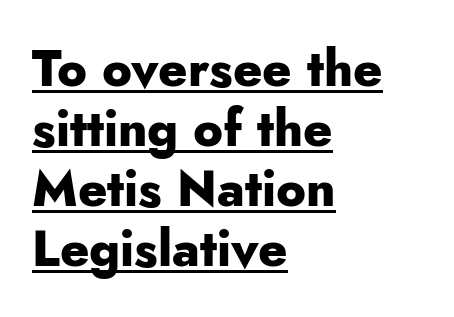
{"serif": "no", "italic": "no", "bold": "yes", "weight": "heavy", "width": "normal", "stroke_contrast": "low", "x_height": "small", "monospaced": "no", "underline": "yes", "align": "left", "line_spacing_ratio": 1.2, "letter_spacing": "normal", "letter_spacing_em": 0.0, "glyph_px": 50}
